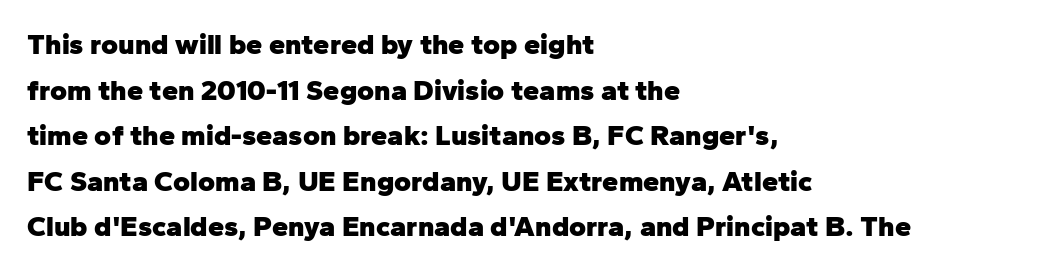
{"serif": "no", "italic": "no", "bold": "yes", "weight": "heavy", "width": "normal", "stroke_contrast": "low", "x_height": "medium", "monospaced": "no", "underline": "no", "align": "left", "line_spacing": "normal", "line_spacing_ratio": 1.57, "letter_spacing": "normal", "letter_spacing_em": 0.0, "glyph_px": 29}
